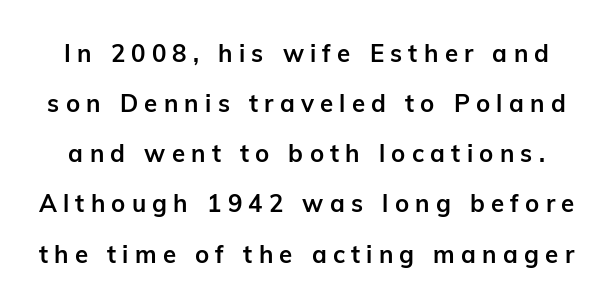
Each new line begins a long way beneath the previous one. A typesetter would mark this as roman, not italic. Someone cranked the tracking dial way up on this one. Its strokes are broad and dark, the hallmark of bold type. Nobody drew a line under any word here.
